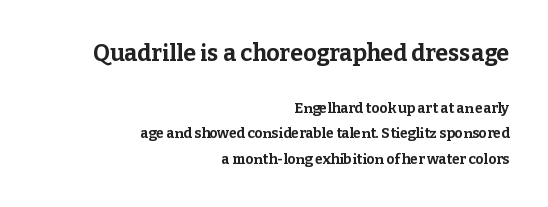
Between one letter and the next there's only the usual sliver of space. Heft: maximum for text — a bold. Designer's note — italics off, roman on. All the whitespace from short lines collects on the left. Rule under the text: the space is simply empty.
